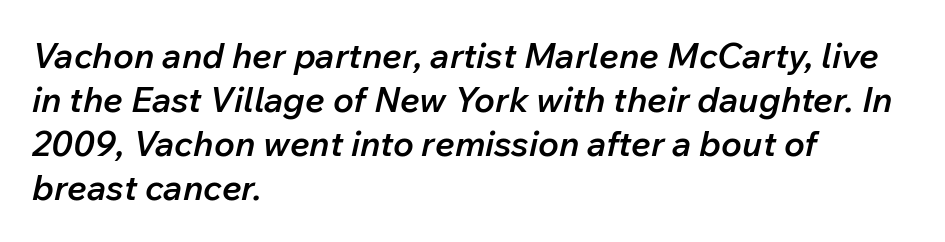
Compared with typical body copy, the letter spacing here is the same. The face used here is a semibold: visibly heavier than regular, lighter than bold. Each letter keeps its own natural width here, so spacing adapts to shape. The space between consecutive lines is moderate.
